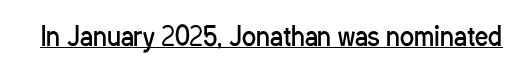
{"italic": "no", "bold": "no", "underline": "yes", "letter_spacing": "normal", "letter_spacing_em": 0.0, "glyph_px": 26}
